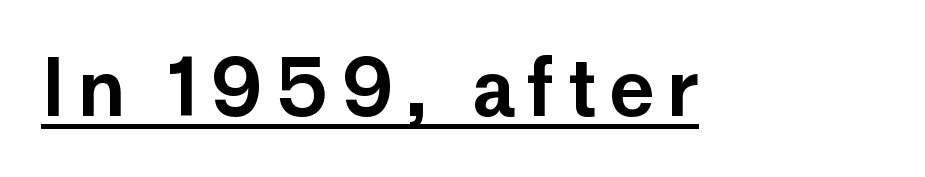
The image shows 78 px sans-serif type, upright; set underlined; low stroke contrast and a medium x-height.
